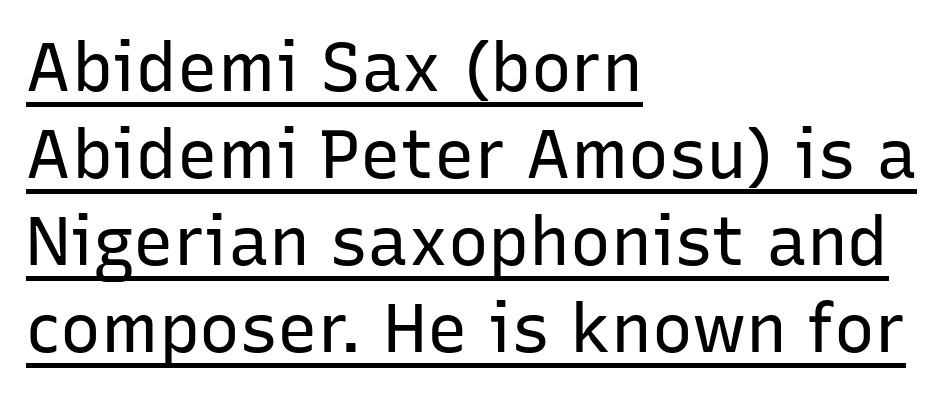
All the whitespace from short lines collects on the right. The face used here is a sans, in the tradition of grotesques and geometrics. Horizontal bands of white between lines are of average thickness. A continuous stroke trails under the words, as in a hyperlink. No italicization has been applied; the sample stays upright.
